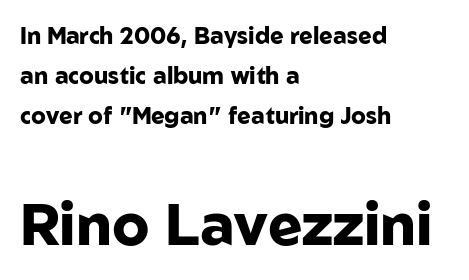
The image shows 58 px heavy sans-serif type, upright; set left-aligned, line spacing 1.74x, normal letter spacing, not underlined; the second (bottom) block is 2.52x larger; low stroke contrast and a medium x-height.
